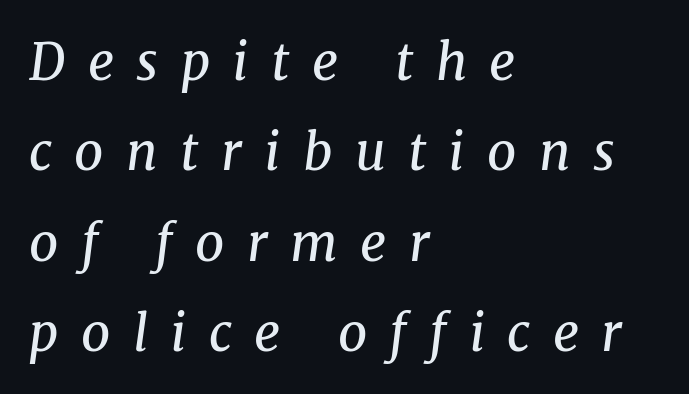
{"serif": "yes", "italic": "yes", "lean": "right", "slant_degrees": 8, "bold": "no", "weight": "regular", "width": "normal", "stroke_contrast": "medium", "x_height": "medium", "monospaced": "no", "underline": "no", "align": "left", "line_spacing_ratio": 1.77, "letter_spacing": "wide", "letter_spacing_em": 0.44, "glyph_px": 51}
